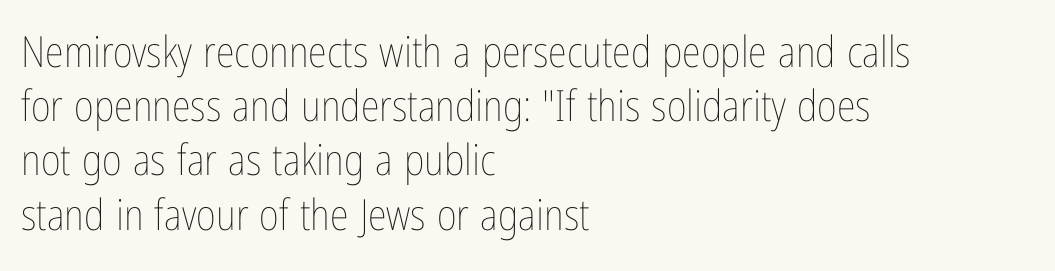
Q: Is the text bold? A: No.
Q: Is the text italic (slanted)? A: No, it is upright.
Q: Is the text underlined? A: No.
Q: How is the paragraph aligned? A: Left-aligned.
Q: Is the spacing between letters normal or unusually wide? A: Normal.
Q: Is the spacing between lines tight, normal or loose? A: Normal.
Q: Width (condensed, normal, or wide)? A: Condensed.
Q: Stroke contrast? A: Low.
Q: x-height? A: Medium.
Q: Monospaced? A: No.
